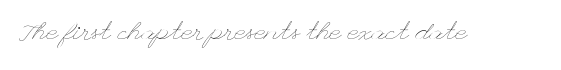
Q: Is the text bold? A: No.
Q: Is the text italic (slanted)? A: Yes.
Q: Is the text underlined? A: No.
Q: Is the spacing between letters normal or unusually wide? A: Normal.
